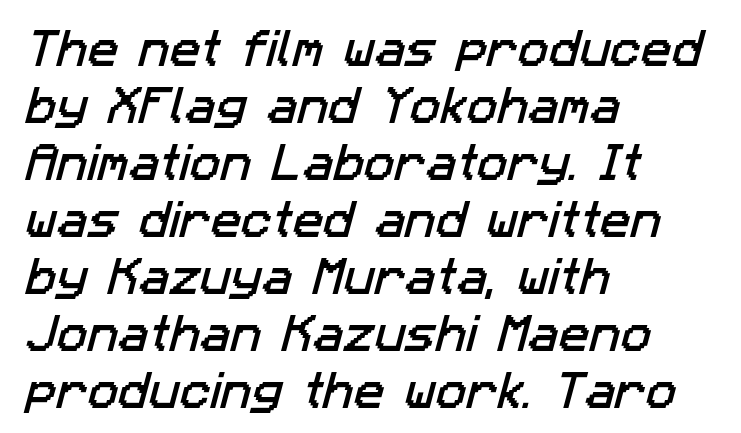
Q: Is the typeface a serif or a sans-serif typeface? A: Sans-serif.
Q: Is the text underlined? A: No.
Q: How is the paragraph aligned? A: Left-aligned.
Q: Is the spacing between letters normal or unusually wide? A: Normal.
Q: Is the spacing between lines tight, normal or loose? A: Normal.
Q: Width (condensed, normal, or wide)? A: Normal.
Q: Stroke contrast? A: Low.
Q: x-height? A: Medium.
Q: Monospaced? A: No.
